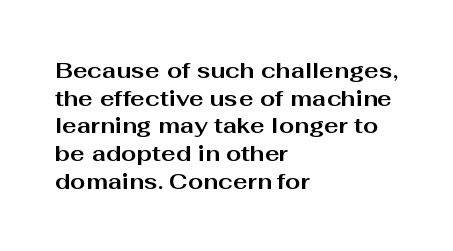
Q: Is the text bold? A: Yes.
Q: Is the text italic (slanted)? A: No, it is upright.
Q: Is the text underlined? A: No.
Q: How is the paragraph aligned? A: Left-aligned.
Q: Is the spacing between letters normal or unusually wide? A: Normal.
Q: Is the spacing between lines tight, normal or loose? A: Normal.
